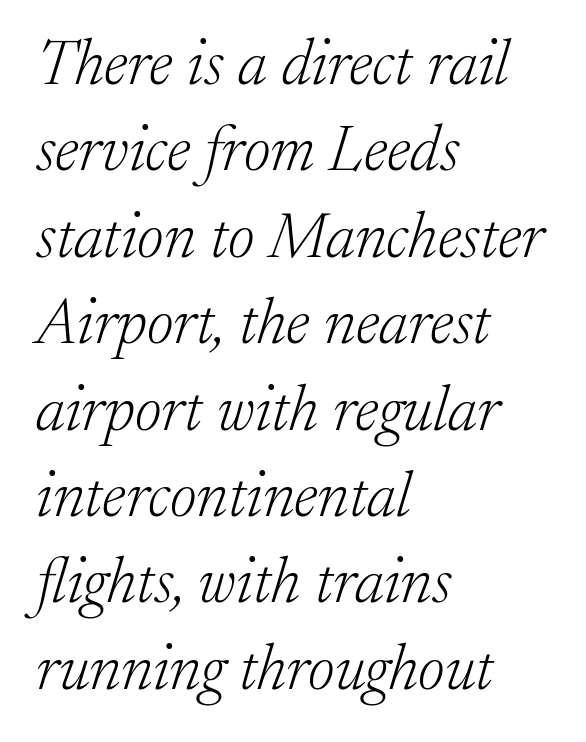
Q: Is the text bold? A: No.
Q: Is the text italic (slanted)? A: Yes, it leans right by about 17 degrees.
Q: Is the typeface a serif or a sans-serif typeface? A: Serif.
Q: Is the text underlined? A: No.
Q: How is the paragraph aligned? A: Left-aligned.
Q: Is the spacing between letters normal or unusually wide? A: Normal.
Q: Is the spacing between lines tight, normal or loose? A: Normal.
Q: Width (condensed, normal, or wide)? A: Normal.
Q: Stroke contrast? A: Low.
Q: x-height? A: Medium.
Q: Monospaced? A: No.
